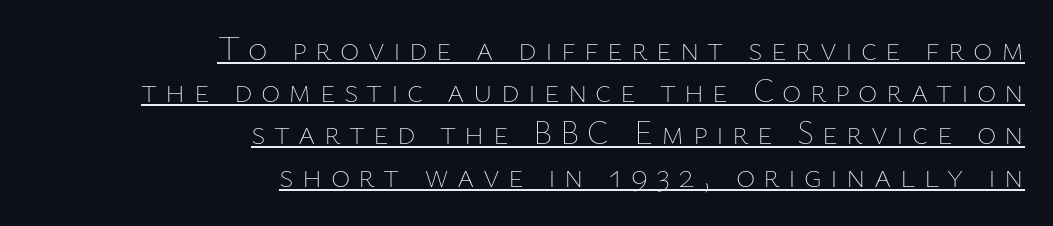
Q: Is the text bold? A: No.
Q: Is the text italic (slanted)? A: No, it is upright.
Q: Is the text underlined? A: Yes.
Q: How is the paragraph aligned? A: Right-aligned.
Q: Is the spacing between letters normal or unusually wide? A: Unusually wide.
Q: Is the spacing between lines tight, normal or loose? A: Normal.
Q: Width (condensed, normal, or wide)? A: Normal.
Q: Stroke contrast? A: Low.
Q: x-height? A: Medium.
Q: Monospaced? A: No.
